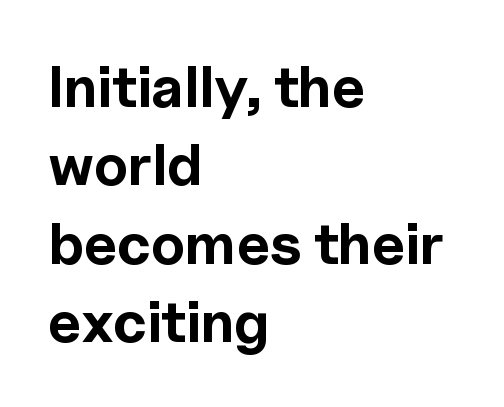
The image shows 58 px bold sans-serif type, upright; set left-aligned, normal line spacing (1.35x), normal letter spacing, not underlined; a medium x-height.
